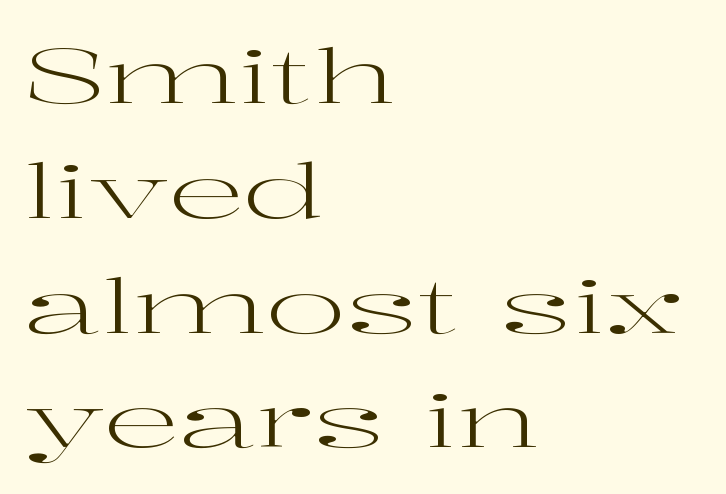
Stroke terminals: seriffed. The font's upright variant was chosen for this text. Descenders hang freely into open space. This is not heavy type; no bold has been used.
